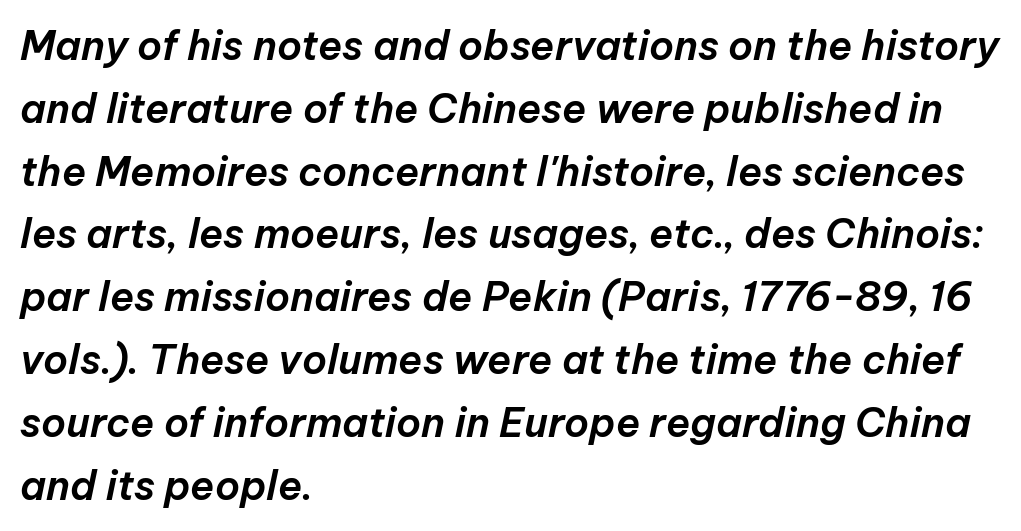
Q: Is the text italic (slanted)? A: Yes, it leans right by about 12 degrees.
Q: Is the text underlined? A: No.
Q: How is the paragraph aligned? A: Left-aligned.
Q: Is the spacing between letters normal or unusually wide? A: Normal.
Q: Is the spacing between lines tight, normal or loose? A: Normal.
Q: Width (condensed, normal, or wide)? A: Normal.
Q: Stroke contrast? A: Low.
Q: x-height? A: Medium.
Q: Monospaced? A: No.
